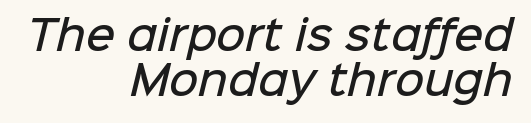
Proportional: the letters do not fall into vertical columns. Only glyphs here, with clear space below each row. Baseline-to-baseline distance is barely more than the letter height. The setting favours the right margin, as signatures and pull-quotes sometimes do. Strokes here are thickened, but only to semibold level.
